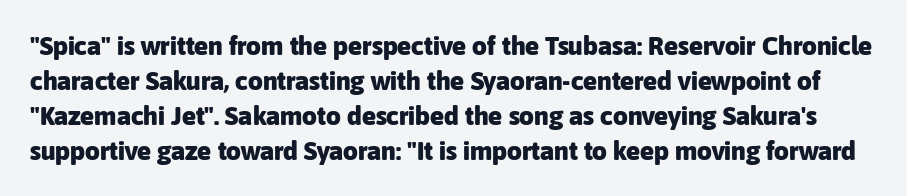
Q: Is the text bold? A: Yes.
Q: Is the text italic (slanted)? A: No, it is upright.
Q: Is the text underlined? A: No.
Q: Is the spacing between letters normal or unusually wide? A: Normal.
Q: Is the spacing between lines tight, normal or loose? A: Normal.
